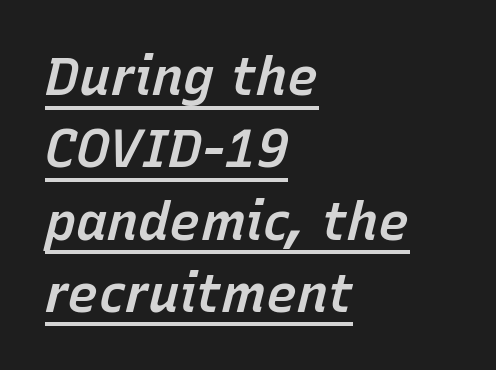
Italic? Definitely — the glyphs are oblique. Note the varied advance widths — an 'i' is clearly narrower than an 'm'. Nothing unusual about the tracking: characters are spaced as the font intends. Teacher's note: observe the even left margin — that is flush-left alignment.
